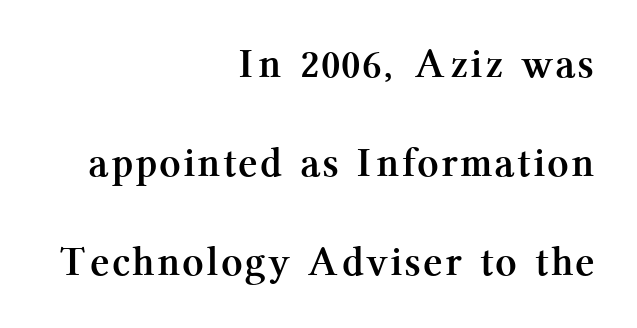
The image shows 42 px semibold serif type, upright; set right-aligned, loose line spacing (2.36x), not underlined; medium stroke contrast and a medium x-height.
